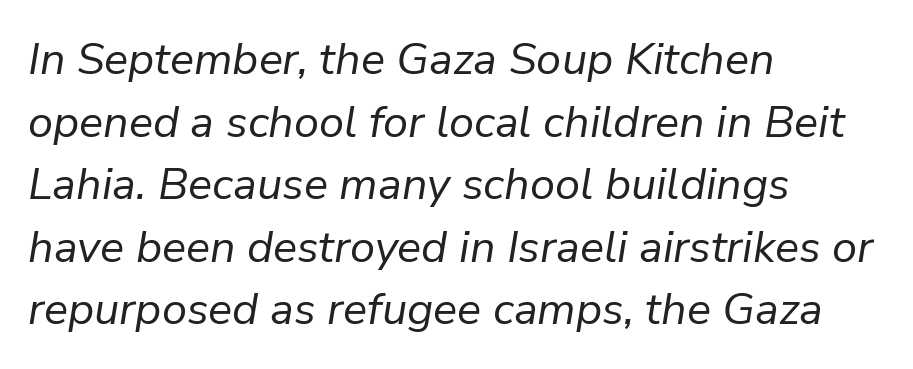
{"italic": "yes", "lean": "right", "slant_degrees": 9, "bold": "no", "weight": "regular", "width": "normal", "stroke_contrast": "low", "x_height": "medium", "monospaced": "no", "underline": "no", "align": "left", "line_spacing": "normal", "line_spacing_ratio": 1.39, "letter_spacing": "normal", "letter_spacing_em": 0.0, "glyph_px": 45}
